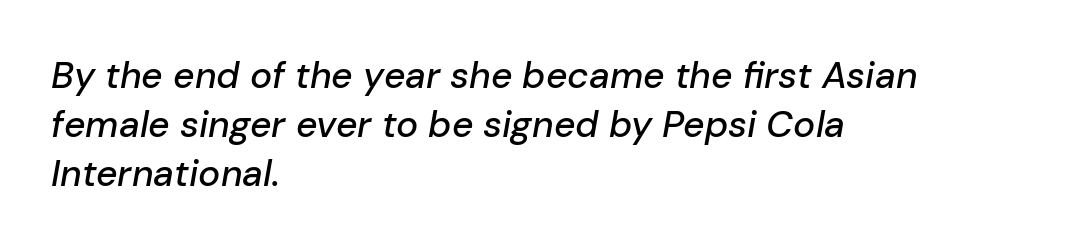
Reading down the column, the eye jumps a familiar distance to each next line. Varying glyph widths throughout — classic text-font behaviour. Each row of text sits above clean, open space. Nothing unusual about the tracking: characters are spaced as the font intends. Notice how the stems are inclined rather than vertical — that's the hallmark of italics.
